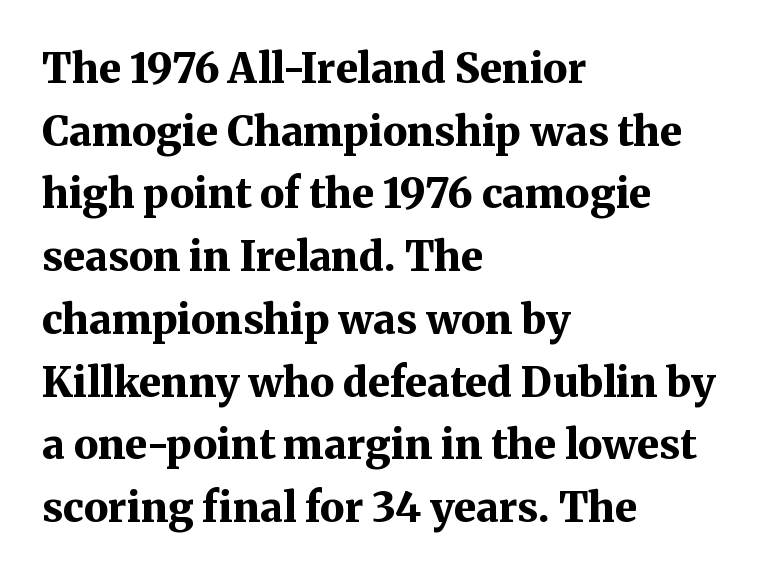
The image shows 41 px bold serif type, upright; set left-aligned, normal line spacing (1.53x), normal letter spacing, not underlined; medium stroke contrast and a medium x-height.
